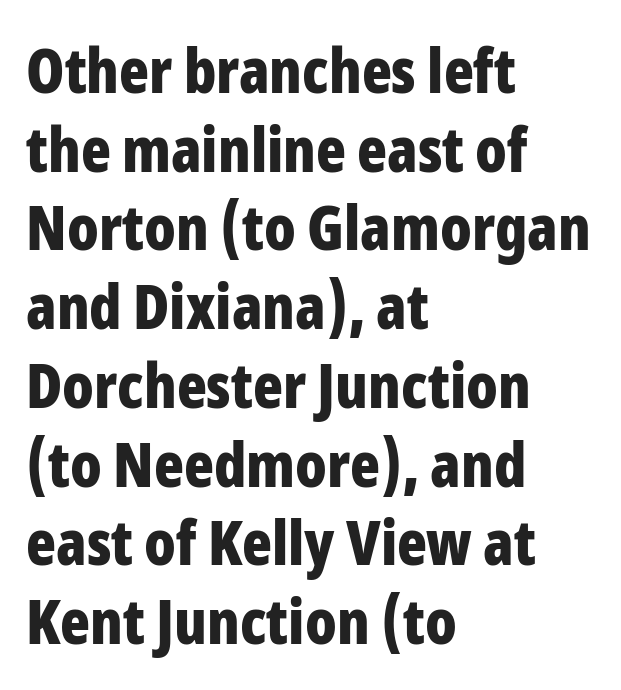
The image shows 62 px bold, condensed sans-serif type, upright; set left-aligned, normal line spacing (1.27x), normal letter spacing, not underlined; low stroke contrast and a medium x-height.
